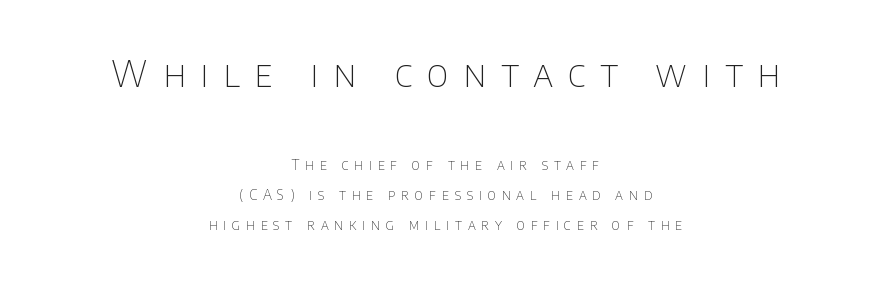
Q: Is the text bold? A: No.
Q: Is the text italic (slanted)? A: No, it is upright.
Q: Is the typeface a serif or a sans-serif typeface? A: Sans-serif.
Q: Is the text underlined? A: No.
Q: How is the paragraph aligned? A: Centered.
Q: Is the spacing between letters normal or unusually wide? A: Unusually wide.
Q: Is the spacing between lines tight, normal or loose? A: Loose.
Q: Which block of text is set in a larger size, the first (top) or the second (bottom)? A: The first (top) one.
Q: Width (condensed, normal, or wide)? A: Normal.
Q: Stroke contrast? A: Low.
Q: x-height? A: Large.
Q: Monospaced? A: No.
